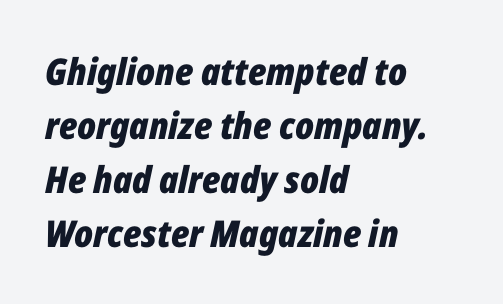
Notice how thick the strokes are: this is what a full bold looks like. Students, observe: this is what conventionally led text looks like. Bare-footed words on every line. Look at the tracking — it's just the regular setting, nothing added. The compositor pushed each line to the left boundary.
